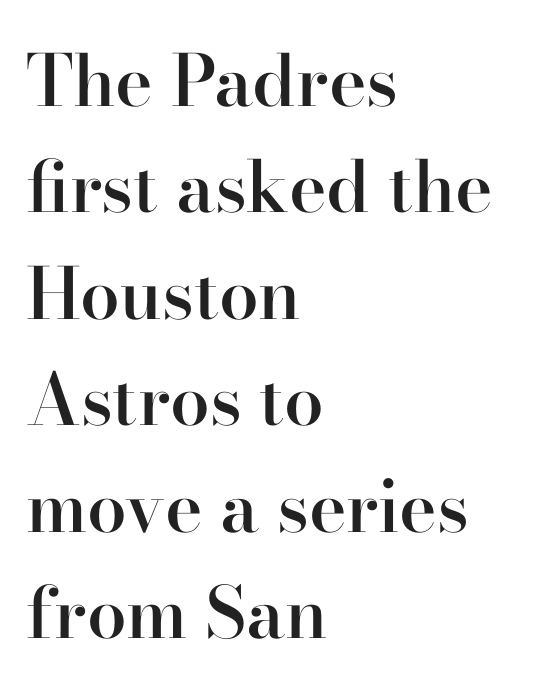
{"serif": "yes", "italic": "no", "bold": "semi", "weight": "semibold", "width": "normal", "stroke_contrast": "high", "x_height": "small", "monospaced": "no", "underline": "no", "align": "left", "line_spacing": "normal", "line_spacing_ratio": 1.5, "letter_spacing": "normal", "letter_spacing_em": 0.0, "glyph_px": 71}
